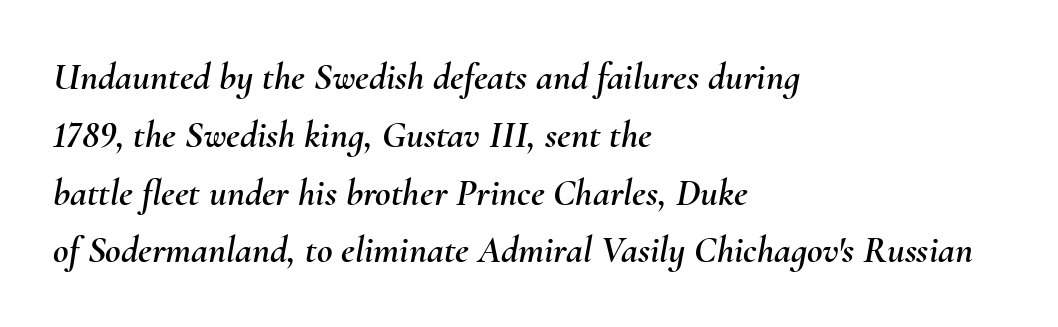
Q: Is the text italic (slanted)? A: Yes, it leans right by about 10 degrees.
Q: Is the text underlined? A: No.
Q: How is the paragraph aligned? A: Left-aligned.
Q: Is the spacing between letters normal or unusually wide? A: Normal.
Q: Is the spacing between lines tight, normal or loose? A: Normal.
Q: Width (condensed, normal, or wide)? A: Normal.
Q: Stroke contrast? A: Medium.
Q: x-height? A: Small.
Q: Monospaced? A: No.
